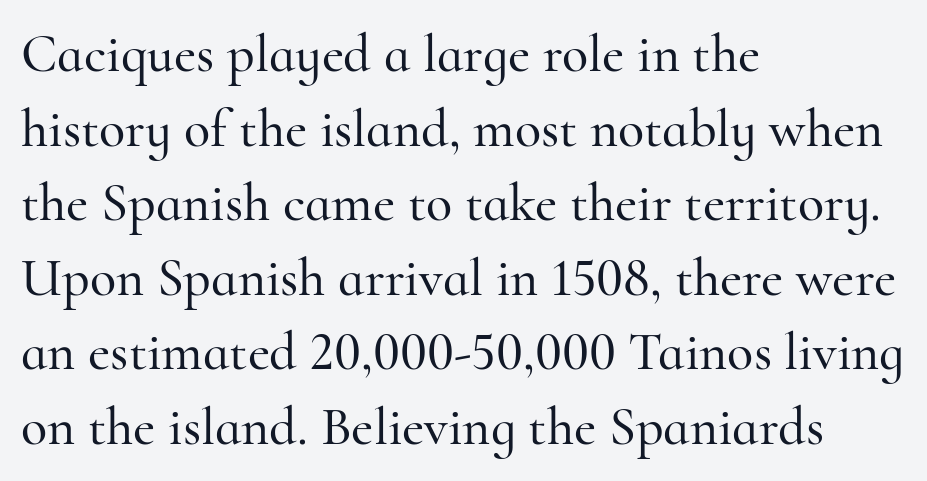
Tall strokes in this sample are plumb rather than angled. Interline gaps are of average width in this sample. The paragraph shown leans on its left margin. Little horizontal feet cap the strokes, marking this as serif type. The zone under the glyphs is completely vacant. The face used here is proportionally spaced, like ordinary book or web type.
